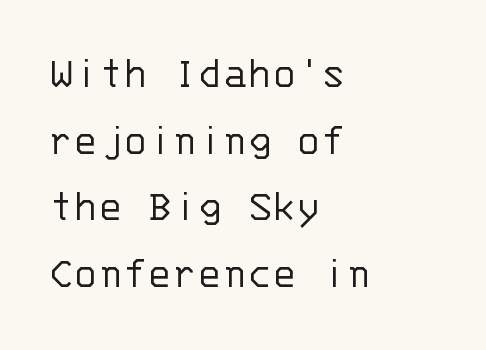
{"serif": "no", "italic": "no", "bold": "no", "weight": "light", "width": "normal", "stroke_contrast": "low", "x_height": "large", "monospaced": "yes", "underline": "no", "align": "left", "line_spacing": "normal", "line_spacing_ratio": 1.45, "letter_spacing": "normal", "letter_spacing_em": 0.0, "glyph_px": 46}
